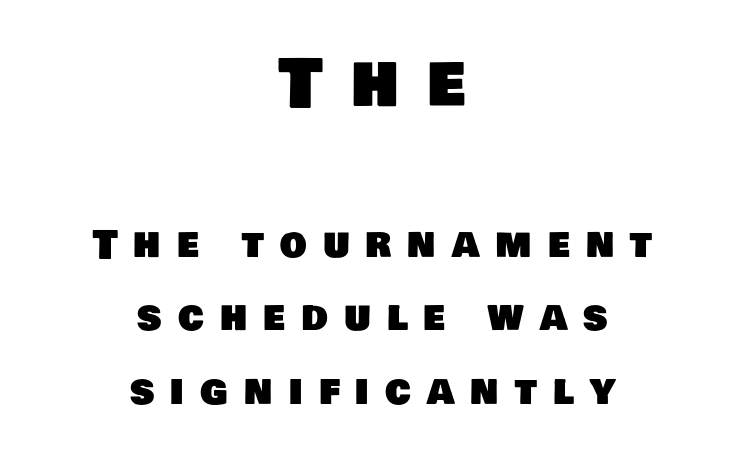
{"serif": "no", "width": "normal", "stroke_contrast": "low", "x_height": "large", "monospaced": "no", "underline": "no", "align": "center", "line_spacing": "loose", "line_spacing_ratio": 1.93, "letter_spacing": "wide", "letter_spacing_em": 0.42, "larger_block": "first", "size_ratio": 1.76, "glyph_px": 67}
